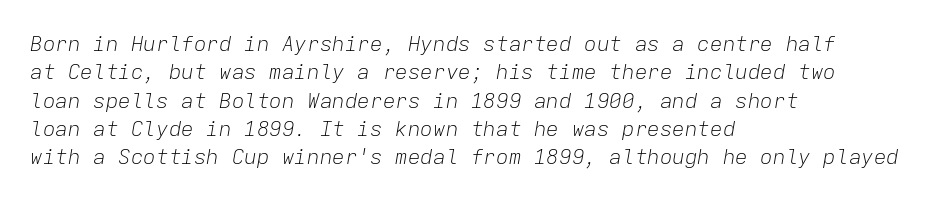
Q: Is the text bold? A: No.
Q: Is the text italic (slanted)? A: Yes, it leans right by about 9 degrees.
Q: Is the text underlined? A: No.
Q: How is the paragraph aligned? A: Left-aligned.
Q: Is the spacing between letters normal or unusually wide? A: Normal.
Q: Is the spacing between lines tight, normal or loose? A: Normal.
